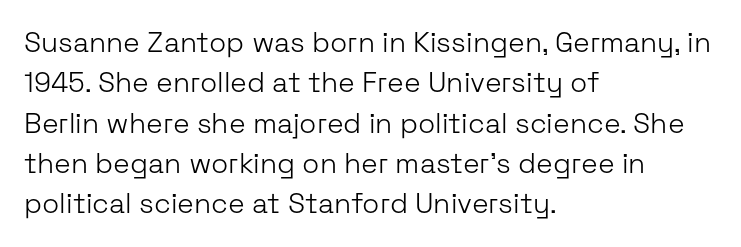
Style check: upright. Font category for this specimen: sans-serif. Regarding leading, the lines here are spaced in the standard way. Stroke thickness stays within the range of a standard reading face or lighter. The lines are quadded left.
